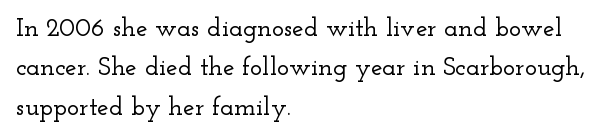
This rendering features lettering with no underline. Every row of glyphs begins at an identical x-position on the left. The leading is moderate, giving the passage an even texture. When letters stand straight like this, we call the style roman or upright.
